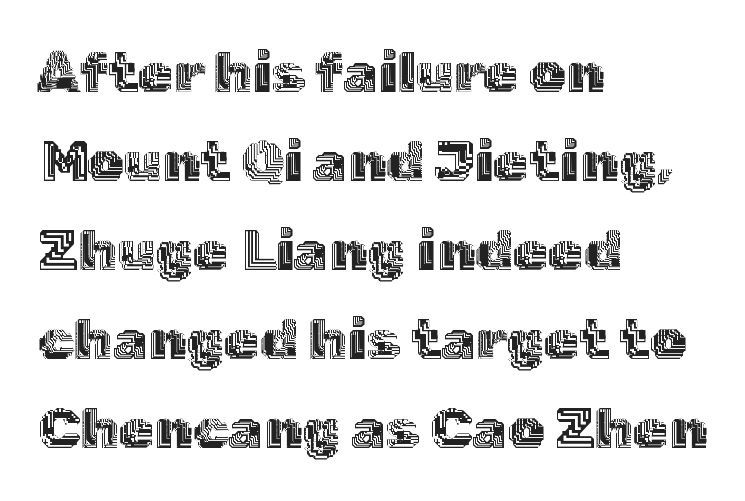
Q: Is the text italic (slanted)? A: No, it is upright.
Q: Is the text underlined? A: No.
Q: How is the paragraph aligned? A: Left-aligned.
Q: Is the spacing between letters normal or unusually wide? A: Normal.
Q: Is the spacing between lines tight, normal or loose? A: Normal.
Q: Width (condensed, normal, or wide)? A: Normal.
Q: x-height? A: Medium.
Q: Monospaced? A: No.
